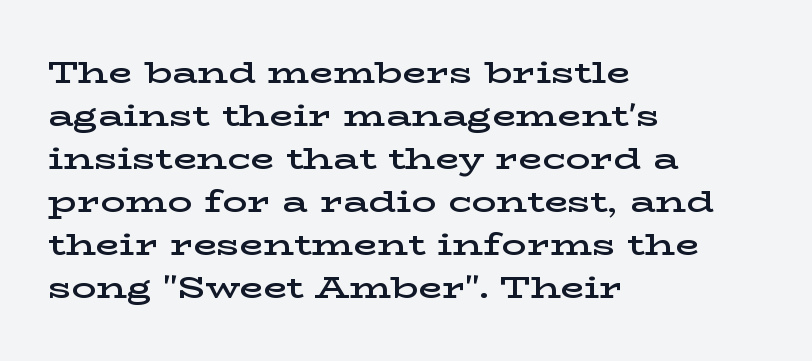
Q: Is the text bold? A: Semi-bold.
Q: Is the text italic (slanted)? A: No, it is upright.
Q: Is the typeface a serif or a sans-serif typeface? A: Serif.
Q: Is the text underlined? A: No.
Q: How is the paragraph aligned? A: Left-aligned.
Q: Is the spacing between letters normal or unusually wide? A: Normal.
Q: Is the spacing between lines tight, normal or loose? A: Normal.
Q: Width (condensed, normal, or wide)? A: Wide.
Q: Stroke contrast? A: Low.
Q: x-height? A: Medium.
Q: Monospaced? A: No.
